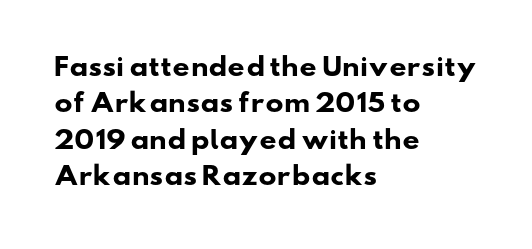
The image shows 24 px bold type; set left-aligned, normal line spacing (1.52x), normal letter spacing, not underlined.
